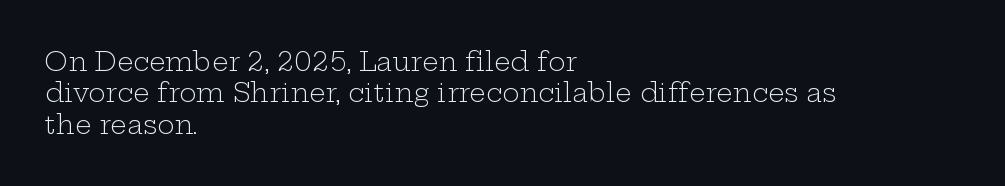
{"italic": "no", "bold": "no", "underline": "no", "align": "left", "line_spacing_ratio": 1.21, "letter_spacing": "normal", "letter_spacing_em": 0.0, "glyph_px": 26}
